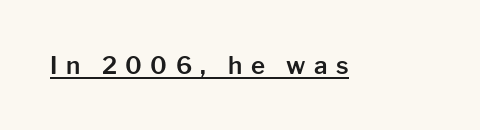
Upright lettering throughout. Each word looks stretched out because of the extra space between its letters. In designer terms, the underline attribute is active on this setting.
